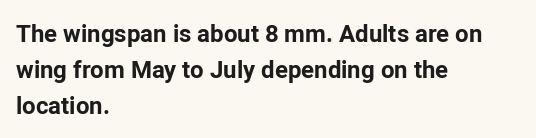
The image shows 24 px bold type, upright; set left-aligned, normal line spacing (1.51x), normal letter spacing, not underlined.
